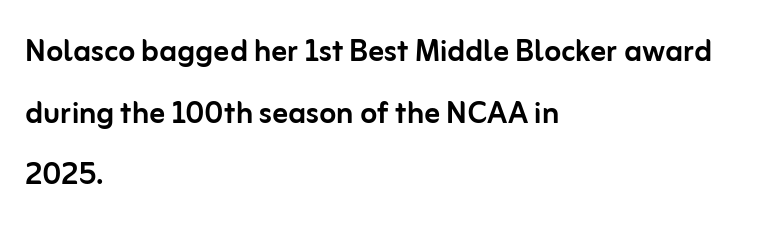
Q: Is the text italic (slanted)? A: No, it is upright.
Q: Is the typeface a serif or a sans-serif typeface? A: Sans-serif.
Q: Is the text underlined? A: No.
Q: How is the paragraph aligned? A: Left-aligned.
Q: Is the spacing between letters normal or unusually wide? A: Normal.
Q: Is the spacing between lines tight, normal or loose? A: Normal.
Q: Width (condensed, normal, or wide)? A: Normal.
Q: Stroke contrast? A: Low.
Q: x-height? A: Medium.
Q: Monospaced? A: No.
